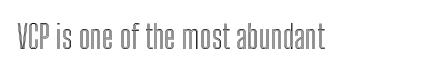
Q: Is the text italic (slanted)? A: No, it is upright.
Q: Is the text underlined? A: No.
Q: How is the paragraph aligned? A: Left-aligned.
Q: Is the spacing between letters normal or unusually wide? A: Normal.
Q: Width (condensed, normal, or wide)? A: Condensed.
Q: x-height? A: Medium.
Q: Monospaced? A: No.
